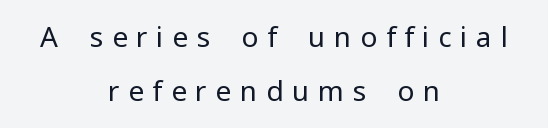
The image shows 28 px regular-weight sans-serif type, upright; set centered, loose line spacing (1.92x), unusually wide letter spacing (+0.31 em), not underlined; low stroke contrast and a medium x-height.
